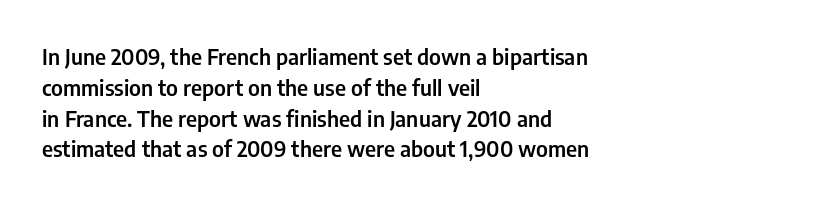
A typesetter would call this zero additional tracking. Decoration check: the copy has no underline. Set as a demibold, roughly 600 on the weight scale. The rendering uses a moderate line-height, typical for paragraphs.
